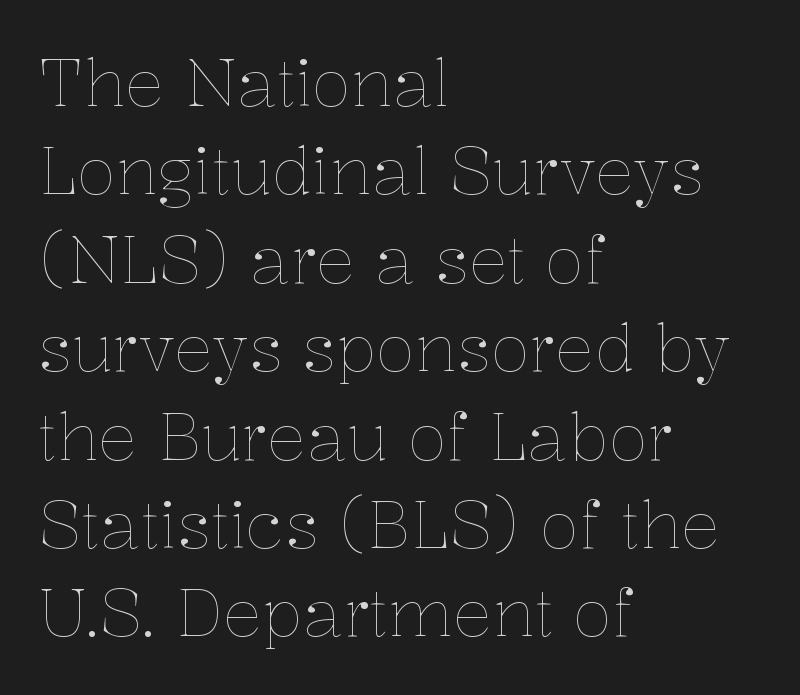
Q: Is the text bold? A: No.
Q: Is the text italic (slanted)? A: No, it is upright.
Q: Is the text underlined? A: No.
Q: How is the paragraph aligned? A: Left-aligned.
Q: Is the spacing between letters normal or unusually wide? A: Normal.
Q: Is the spacing between lines tight, normal or loose? A: Normal.
Q: Width (condensed, normal, or wide)? A: Normal.
Q: Stroke contrast? A: Low.
Q: x-height? A: Medium.
Q: Monospaced? A: No.
